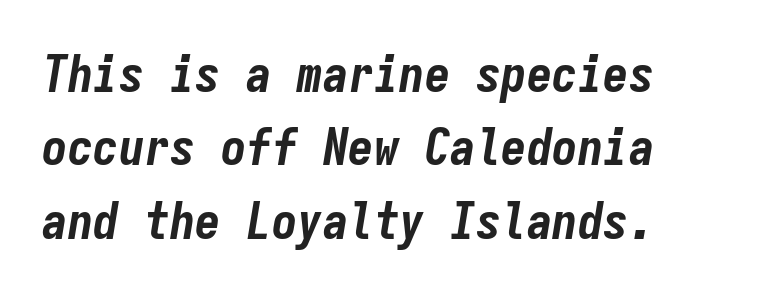
The image shows 51 px bold, condensed type, italic (leaning right), monospaced; set normal line spacing (1.44x), normal letter spacing, not underlined; low stroke contrast and a medium x-height.
